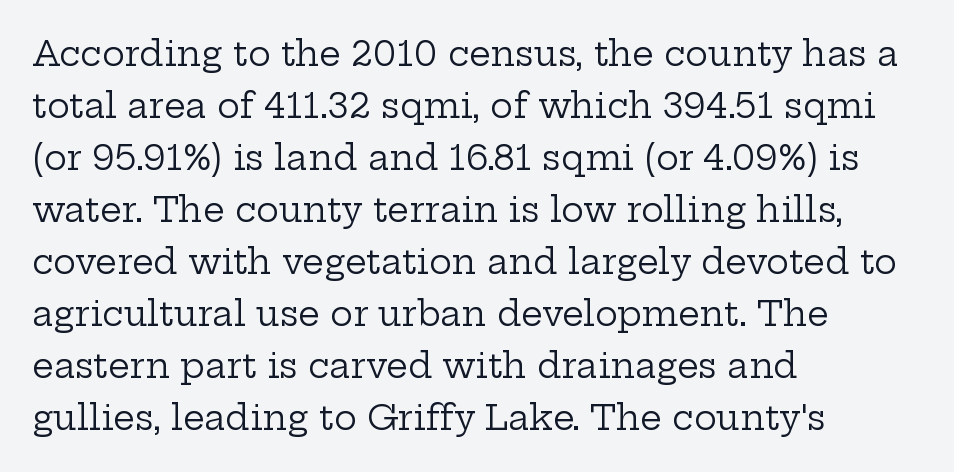
{"serif": "yes", "italic": "no", "bold": "no", "weight": "regular", "width": "wide", "stroke_contrast": "low", "x_height": "medium", "monospaced": "no", "underline": "no", "align": "left", "line_spacing": "normal", "line_spacing_ratio": 1.53, "letter_spacing": "normal", "letter_spacing_em": 0.0, "glyph_px": 34}
